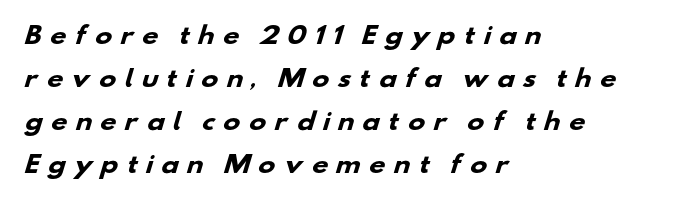
Descenders hang freely into open space. Each word looks stretched out because of the extra space between its letters. Teacher's note: observe the even left margin — that is flush-left alignment. A dark, heavy texture on the line: the type is bold.
